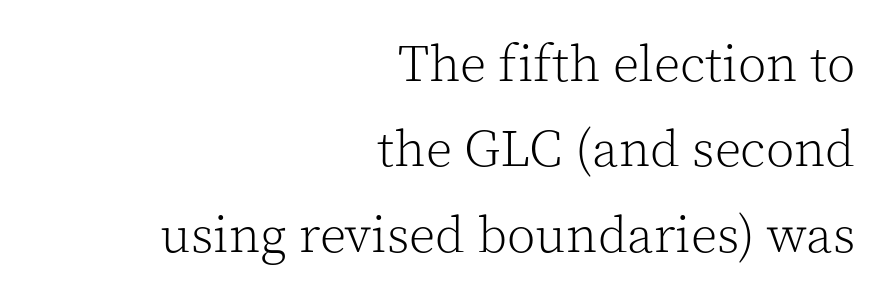
The image shows 52 px light serif type, upright; set right-aligned, normal line spacing (1.64x), normal letter spacing, not underlined; a medium x-height.
